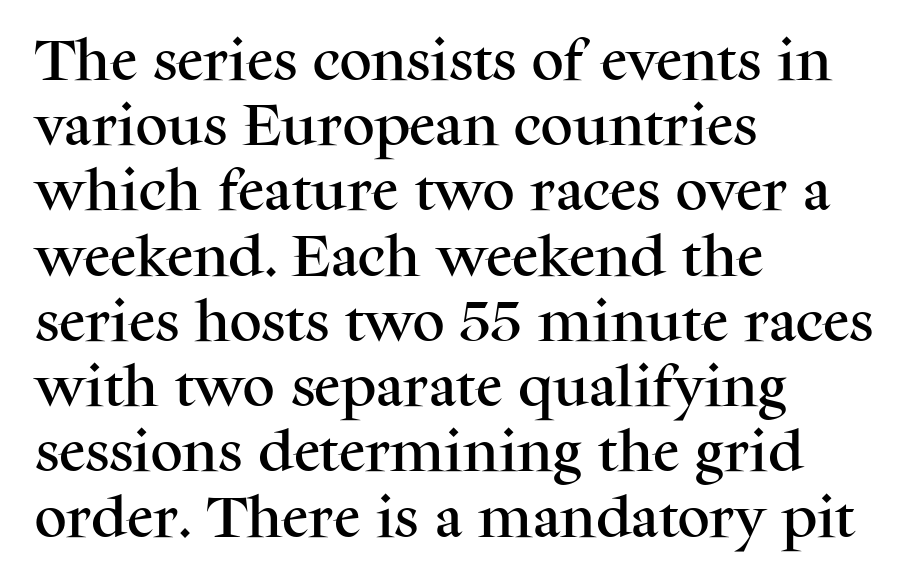
The image shows 45 px serif type, upright; set left-aligned, normal line spacing (1.45x), normal letter spacing, not underlined; medium stroke contrast and a medium x-height.
